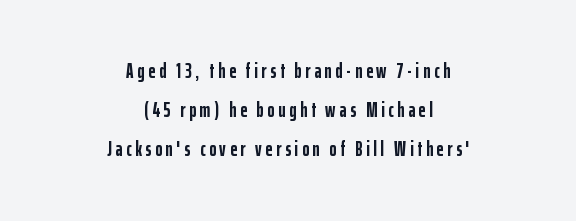
A roman cut, with each character standing at attention. The string is rendered with underlining switched off. A full-strength bold gives these letters their thick strokes. Every row of glyphs is offset so its center matches the block's center.
